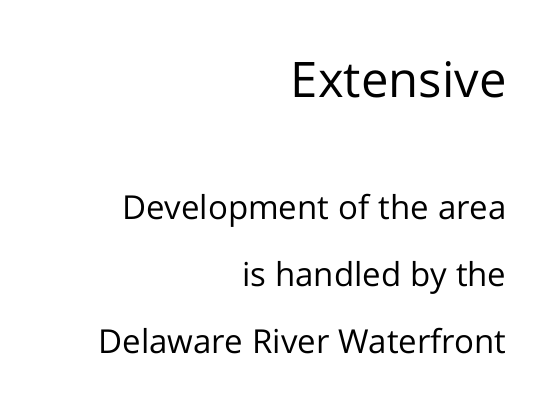
The image shows 49 px regular-weight sans-serif type, upright; set right-aligned, loose line spacing (2.03x), normal letter spacing, not underlined; the first (top) block is 1.48x larger; low stroke contrast and a medium x-height.
